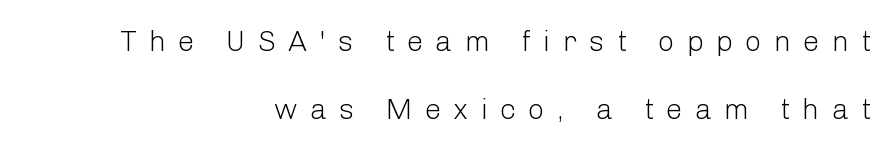
Does the lettering tilt? It doesn't — this is upright. No feet cap the strokes, marking this as sans-serif type. Clear beneath every line of the passage. On a weight scale, this lands at 450 or below.
